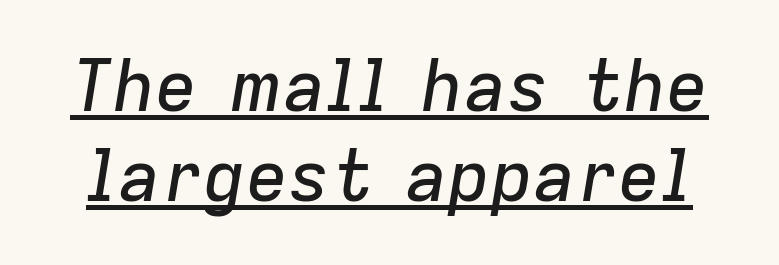
Underlined type. Yep, that's italic — everything's leaning. Observe the ordinary spacing: letters are neighbours, not strangers. Compared with typical paragraphs, the rows here are spaced about the same. Looks like regular typesetting: each glyph gets only the width it needs.
